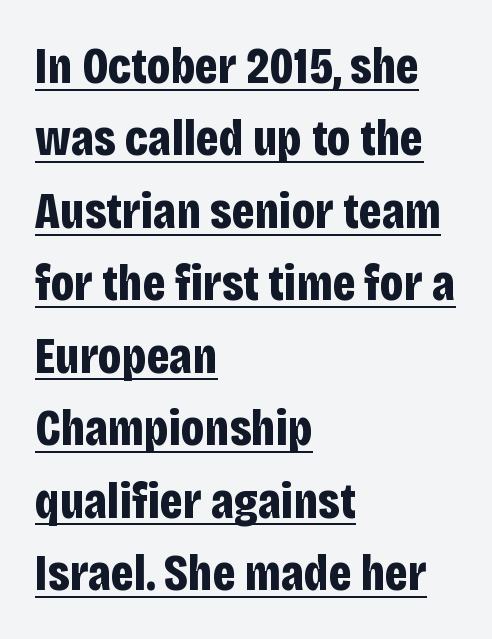
Q: Is the text bold? A: Yes.
Q: Is the text italic (slanted)? A: No, it is upright.
Q: Is the typeface a serif or a sans-serif typeface? A: Sans-serif.
Q: Is the text underlined? A: Yes.
Q: How is the paragraph aligned? A: Left-aligned.
Q: Is the spacing between letters normal or unusually wide? A: Normal.
Q: Is the spacing between lines tight, normal or loose? A: Normal.
Q: Width (condensed, normal, or wide)? A: Condensed.
Q: Stroke contrast? A: Low.
Q: x-height? A: Large.
Q: Monospaced? A: No.
